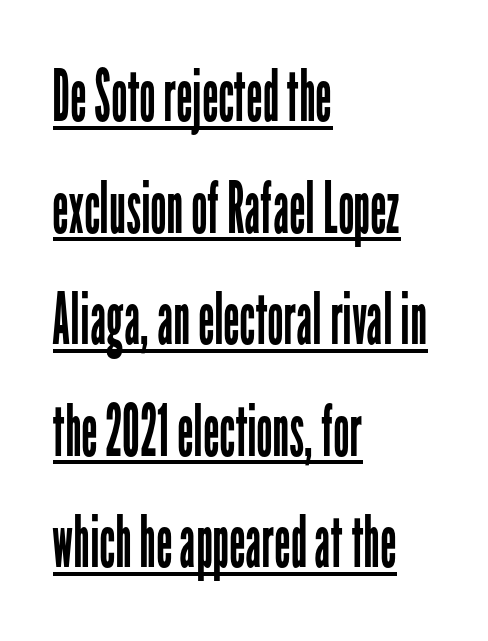
The tracking reads as untouched default to a designer's eye. Italic? Not at all — the glyphs are vertical. Examine the stroke ends and you'll find no serifs. Summary of weight: not heavy and not bold. The paragraph shown leans on its left margin. The passage shown is typed in a proportional face where columns would drift.
